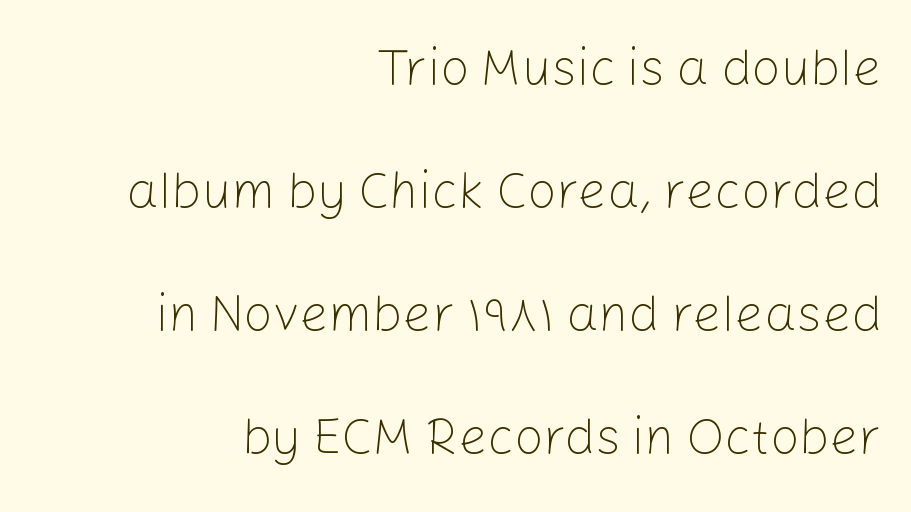
Honestly, the letter spacing is just normal — you wouldn't notice it. The letters stand upright; this is a roman face. Whoever set this chose breathing room over compactness in the vertical rhythm. Every row of glyphs terminates at an identical x-position on the right.
